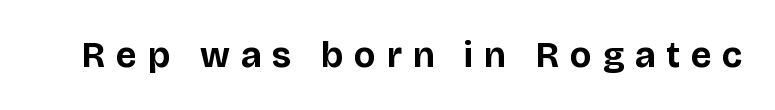
In terms of posture, this sample is upright. Rule under the text: the space is simply empty. Caption: expanded tracking, letters set apart. The characters display no serif detailing; their extremities are plain. The typesetting leans heavy: a genuine bold. Is this a fixed-width face? No — the glyphs have proportional, varying widths.
